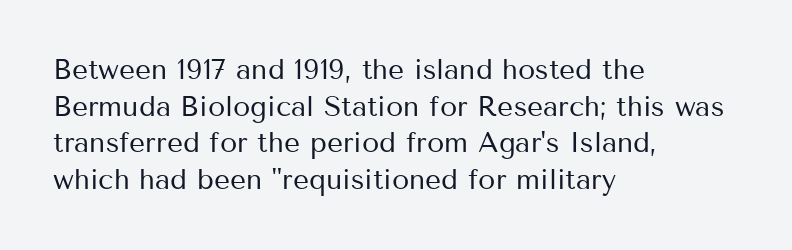
Stroke terminals: plain, sans-serif. The rendering uses natural spacing where letterforms have individual widths. This sample uses plain, unmodified letter spacing. Compared with a centered layout, this one pins lines to the left instead. Rows of type keep a routine distance in the vertical direction. Posture: upright roman.
